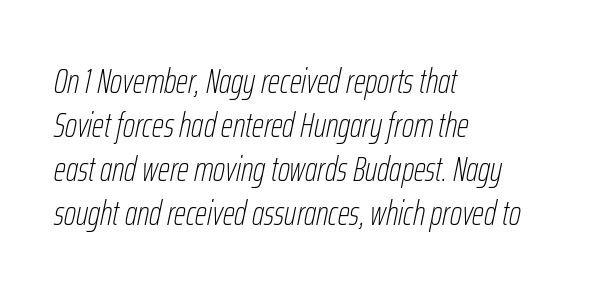
{"italic": "yes", "lean": "right", "slant_degrees": 12, "bold": "no", "weight": "thin", "width": "condensed", "stroke_contrast": "low", "x_height": "medium", "monospaced": "no", "underline": "no", "align": "left", "line_spacing": "normal", "line_spacing_ratio": 1.29, "letter_spacing": "normal", "letter_spacing_em": 0.0, "glyph_px": 34}
